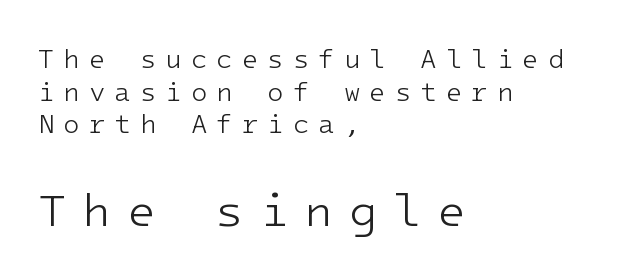
The image shows 47 px light sans-serif type, upright, monospaced; set left-aligned, line spacing 1.21x, unusually wide letter spacing (+0.33 em), not underlined; the second (bottom) block is 1.74x larger; low stroke contrast and a medium x-height.
